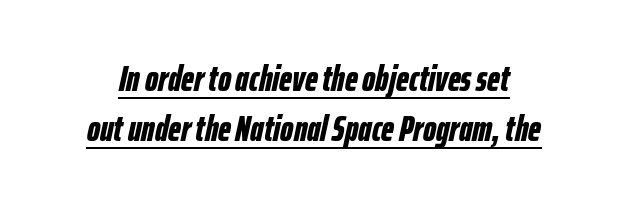
Notice how descenders clear the ascenders below comfortably — that's standard leading. What stands out about the letter spacing? Nothing — it is the standard amount. Compared with undecorated copy, this sample adds a rule below the words. This is oblique type, the kind used for emphasis or titles. The letters advance in unequal steps, a hallmark of proportional type.
